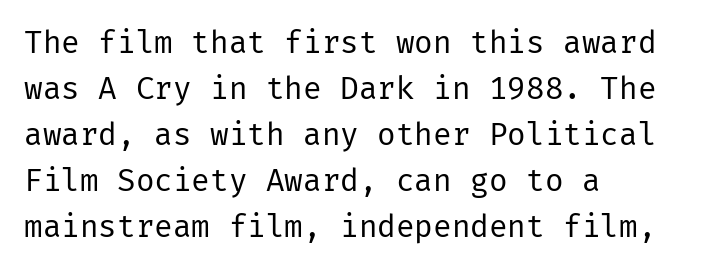
{"serif": "no", "italic": "no", "bold": "no", "weight": "regular", "width": "normal", "stroke_contrast": "low", "x_height": "medium", "underline": "no", "align": "left", "line_spacing": "normal", "line_spacing_ratio": 1.48, "letter_spacing": "normal", "letter_spacing_em": 0.0, "glyph_px": 31}
